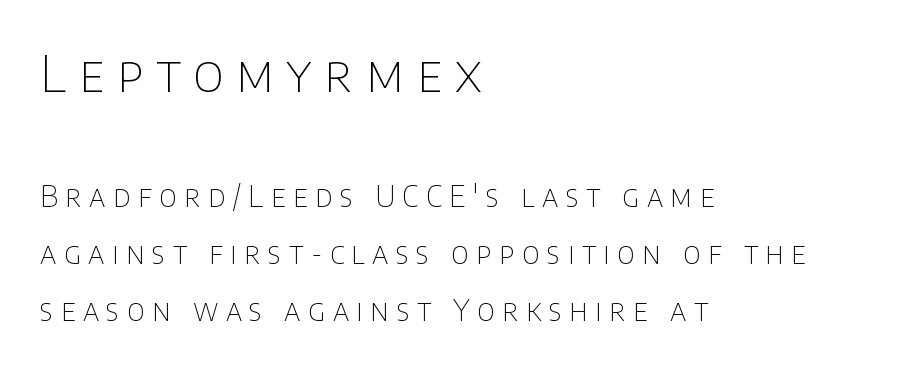
The strokes are not fattened; the text isn't bold. A typesetter would call this proportional, since set widths differ per character. Honestly, the rows look like they've been pulled way apart. Serifs: no, the terminals of the letterforms are clean. Is the letter spacing exaggerated? Yes — the characters are pushed far apart.
